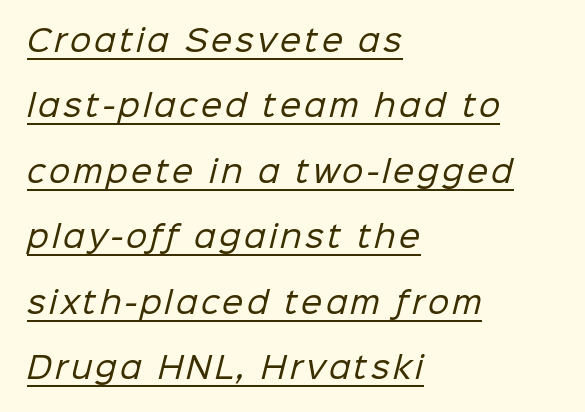
Notice how the passage keeps a crisp vertical edge on the left only. Somebody hit Ctrl+U on this one — the words are underlined. Think of a printed novel: that variable character pitch is what you see here. Baseline-to-baseline distance is far greater than the letter height. This is sans-serif lettering, the kind often seen on screens and signage.
